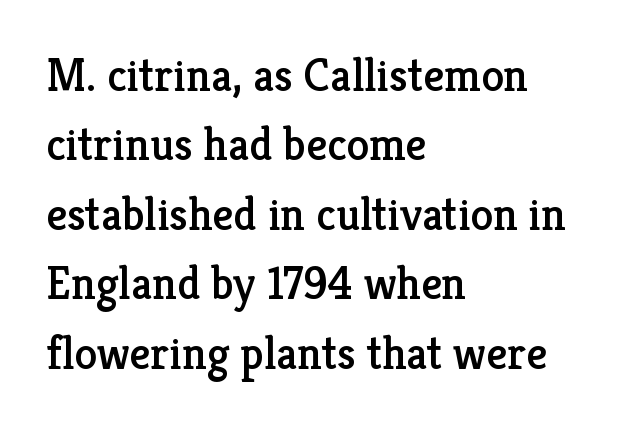
The image shows 46 px serif type, upright; set left-aligned, normal line spacing (1.51x), normal letter spacing, not underlined; low stroke contrast and a medium x-height.
